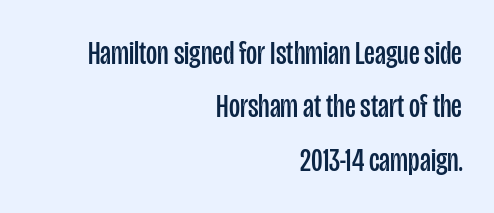
The image shows 34 px regular-weight, condensed sans-serif type, upright; set right-aligned, normal line spacing (1.57x), normal letter spacing, not underlined; low stroke contrast and a large x-height.
